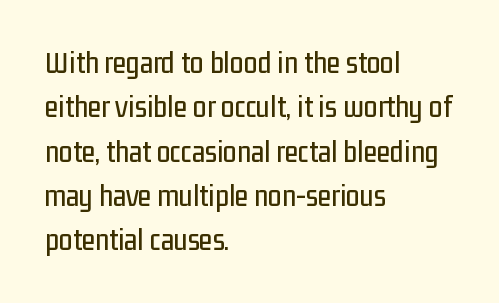
{"serif": "no", "italic": "no", "width": "condensed", "stroke_contrast": "low", "x_height": "medium", "monospaced": "no", "underline": "no", "align": "left", "line_spacing": "normal", "line_spacing_ratio": 1.43, "letter_spacing": "normal", "letter_spacing_em": 0.0, "glyph_px": 31}
